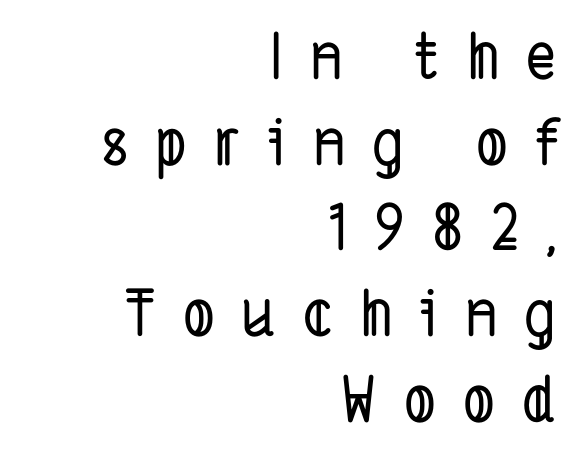
Compared with a flush-left layout, this one pins lines to the opposite, right side. Spacing between characters has been opened up far beyond the box default. Character widths vary here, with narrow letters taking less room than wide ones. Grotesque or geometric, the face here clearly has no serifs. The words here are not underlined.
